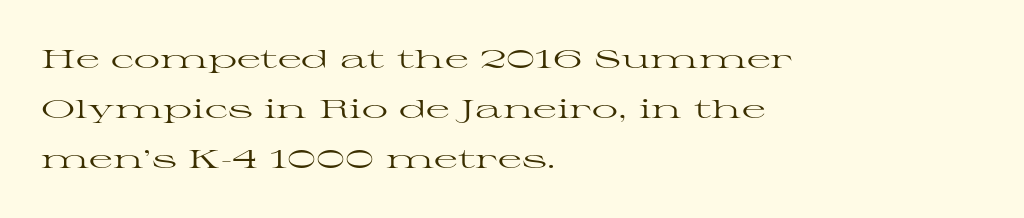
{"italic": "no", "bold": "no", "underline": "no", "align": "left", "line_spacing": "loose", "line_spacing_ratio": 1.92, "letter_spacing": "normal", "letter_spacing_em": 0.0, "glyph_px": 26}
